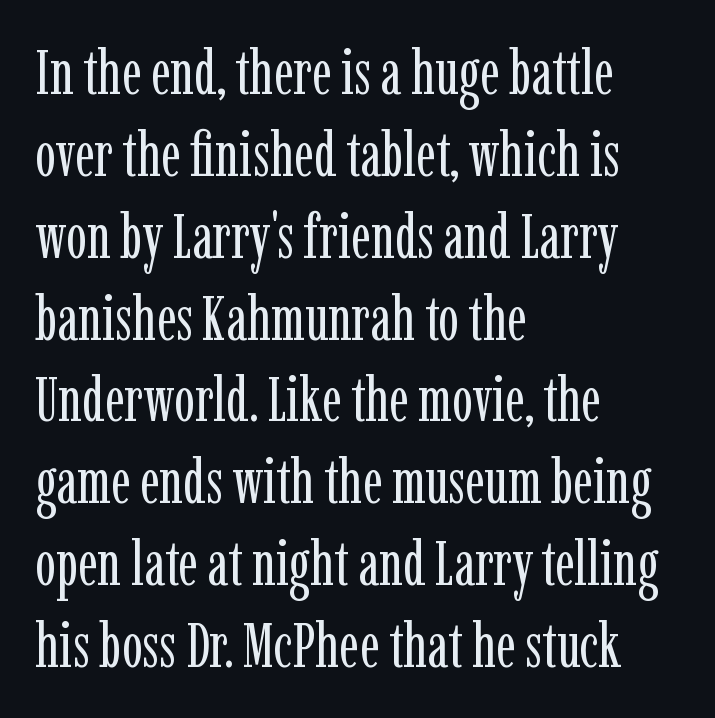
Q: Is the text bold? A: No.
Q: Is the text italic (slanted)? A: No, it is upright.
Q: Is the typeface a serif or a sans-serif typeface? A: Serif.
Q: Is the text underlined? A: No.
Q: How is the paragraph aligned? A: Left-aligned.
Q: Is the spacing between letters normal or unusually wide? A: Normal.
Q: Is the spacing between lines tight, normal or loose? A: Normal.
Q: Width (condensed, normal, or wide)? A: Condensed.
Q: Stroke contrast? A: Low.
Q: x-height? A: Medium.
Q: Monospaced? A: No.
